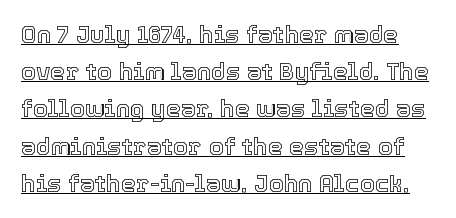
Q: Is the text italic (slanted)? A: No, it is upright.
Q: Is the text underlined? A: Yes.
Q: Is the spacing between letters normal or unusually wide? A: Normal.
Q: Is the spacing between lines tight, normal or loose? A: Normal.
